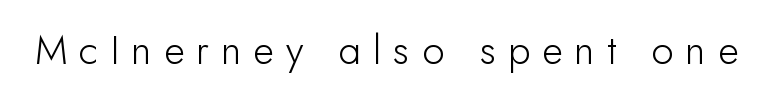
{"serif": "no", "italic": "no", "width": "normal", "stroke_contrast": "low", "x_height": "small", "monospaced": "no", "underline": "no", "letter_spacing": "wide", "letter_spacing_em": 0.3, "glyph_px": 40}
